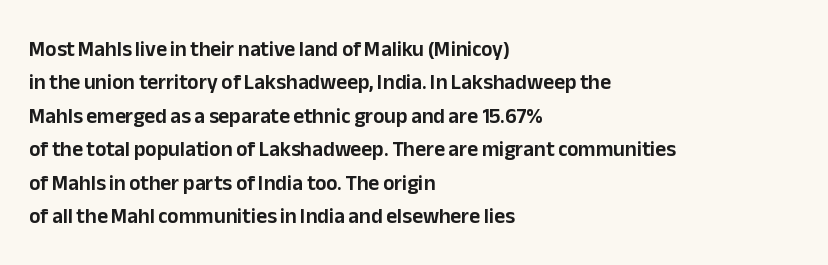
Q: Is the text italic (slanted)? A: No, it is upright.
Q: Is the text underlined? A: No.
Q: How is the paragraph aligned? A: Left-aligned.
Q: Is the spacing between letters normal or unusually wide? A: Normal.
Q: Is the spacing between lines tight, normal or loose? A: Normal.
